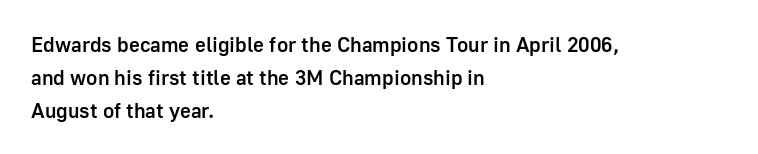
Q: Is the text bold? A: Semi-bold.
Q: Is the text italic (slanted)? A: No, it is upright.
Q: Is the text underlined? A: No.
Q: How is the paragraph aligned? A: Left-aligned.
Q: Is the spacing between letters normal or unusually wide? A: Normal.
Q: Is the spacing between lines tight, normal or loose? A: Normal.
